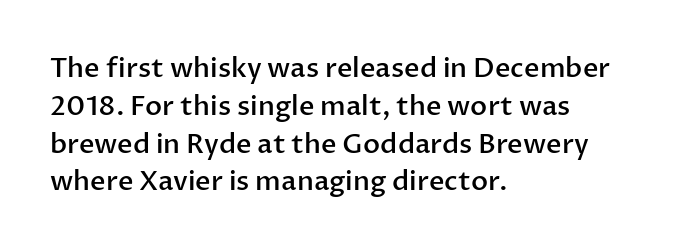
The image shows 27 px text type, upright; set left-aligned, normal line spacing (1.4x), normal letter spacing, not underlined.
